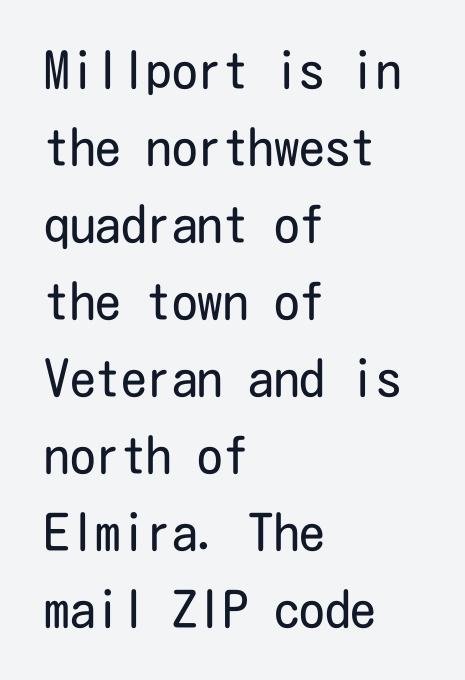
Q: Is the text bold? A: No.
Q: Is the text italic (slanted)? A: No, it is upright.
Q: Is the typeface a serif or a sans-serif typeface? A: Sans-serif.
Q: Is the text underlined? A: No.
Q: How is the paragraph aligned? A: Left-aligned.
Q: Is the spacing between letters normal or unusually wide? A: Normal.
Q: Is the spacing between lines tight, normal or loose? A: Normal.
Q: Width (condensed, normal, or wide)? A: Condensed.
Q: Stroke contrast? A: Low.
Q: x-height? A: Medium.
